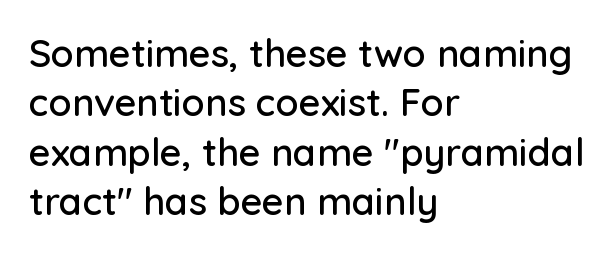
Q: Is the text italic (slanted)? A: No, it is upright.
Q: Is the typeface a serif or a sans-serif typeface? A: Sans-serif.
Q: Is the text underlined? A: No.
Q: How is the paragraph aligned? A: Left-aligned.
Q: Is the spacing between letters normal or unusually wide? A: Normal.
Q: Is the spacing between lines tight, normal or loose? A: Normal.
Q: Width (condensed, normal, or wide)? A: Normal.
Q: Stroke contrast? A: Low.
Q: x-height? A: Medium.
Q: Monospaced? A: No.
